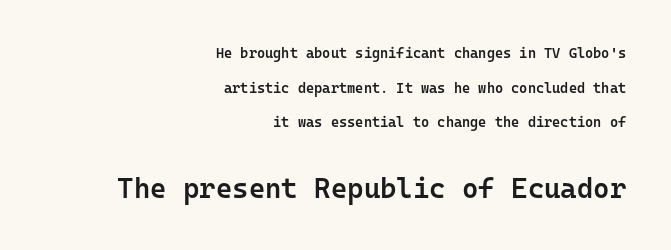
The image shows 28 px semibold sans-serif type, upright, monospaced; set right-aligned, loose line spacing (2.48x), normal letter spacing, not underlined; the second (bottom) block is 2.0x larger; low stroke contrast and a medium x-height.
